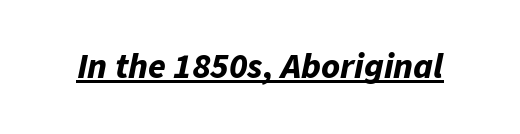
Observe the lean: these are italic letterforms. The rendering uses natural spacing where letterforms have individual widths. What decoration does the sample have? An underline. These lines carry a lot of weight — the face is fully bold. Honestly, the letter spacing is just normal — you wouldn't notice it.
